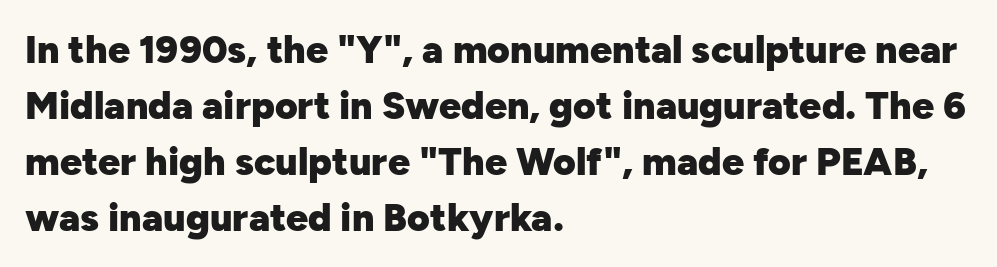
Q: Is the text bold? A: Yes.
Q: Is the text italic (slanted)? A: No, it is upright.
Q: Is the typeface a serif or a sans-serif typeface? A: Sans-serif.
Q: Is the text underlined? A: No.
Q: How is the paragraph aligned? A: Left-aligned.
Q: Is the spacing between letters normal or unusually wide? A: Normal.
Q: Is the spacing between lines tight, normal or loose? A: Normal.
Q: Width (condensed, normal, or wide)? A: Normal.
Q: Stroke contrast? A: Low.
Q: x-height? A: Medium.
Q: Monospaced? A: No.
